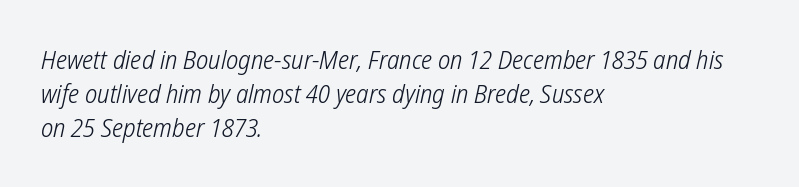
Q: Is the text bold? A: No.
Q: Is the text underlined? A: No.
Q: How is the paragraph aligned? A: Left-aligned.
Q: Is the spacing between letters normal or unusually wide? A: Normal.
Q: Is the spacing between lines tight, normal or loose? A: Normal.
